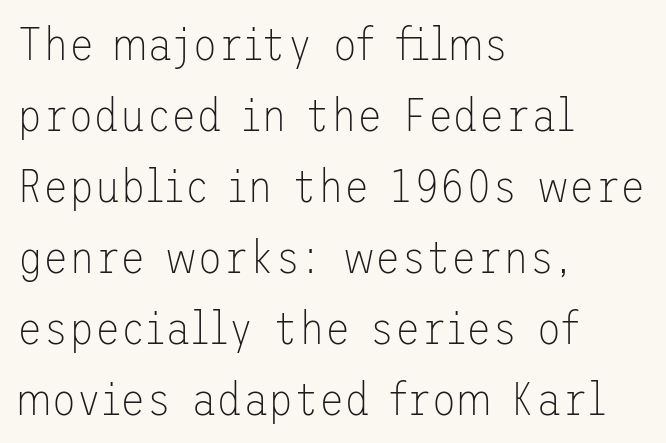
This rendering uses left alignment, leaving the right contour irregular. What's the leading like? Ordinary, nothing unusual. This rendering employs a face without finishing strokes, i.e., a sans-serif. Is the stroke heavy? The answer is a plain regular-or-lighter. Look at the tracking — it's just the regular setting, nothing added.
